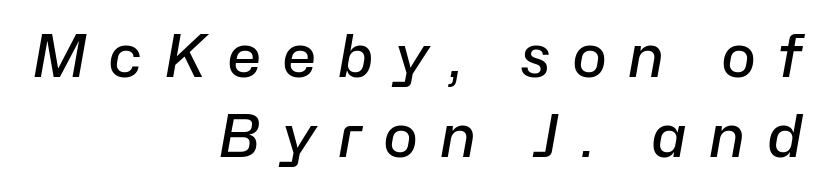
The image shows 59 px semibold type, italic (leaning right); set right-aligned, normal line spacing (1.35x), unusually wide letter spacing (+0.35 em), not underlined; low stroke contrast and a medium x-height.
